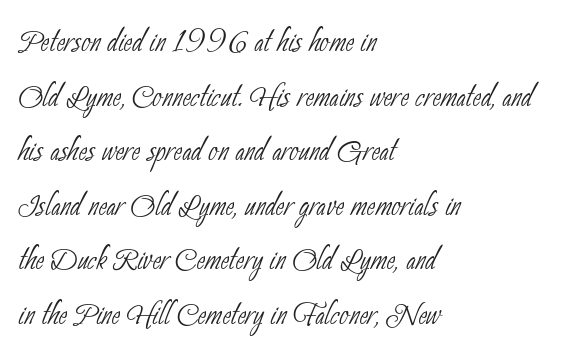
Looks like regular typesetting: each glyph gets only the width it needs. Line spacing here is normal. Classification — sans serif. Notice how the passage keeps a crisp vertical edge on the left only. The letters sit at their default tracking, neither squeezed nor spread.
